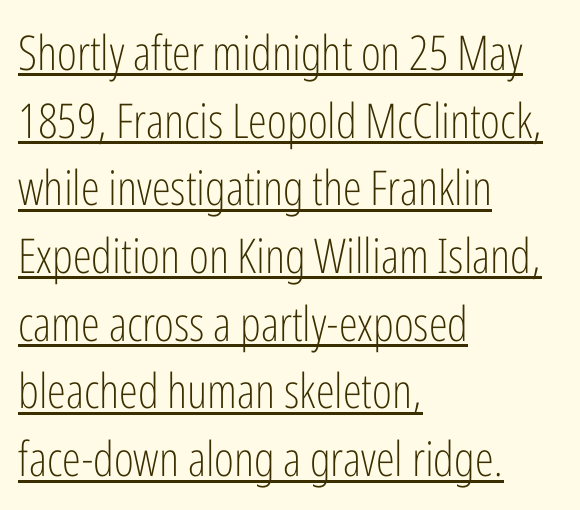
Q: Is the text bold? A: No.
Q: Is the text italic (slanted)? A: No, it is upright.
Q: Is the typeface a serif or a sans-serif typeface? A: Sans-serif.
Q: Is the text underlined? A: Yes.
Q: How is the paragraph aligned? A: Left-aligned.
Q: Is the spacing between letters normal or unusually wide? A: Normal.
Q: Is the spacing between lines tight, normal or loose? A: Normal.
Q: Width (condensed, normal, or wide)? A: Condensed.
Q: Stroke contrast? A: Low.
Q: x-height? A: Medium.
Q: Monospaced? A: No.
